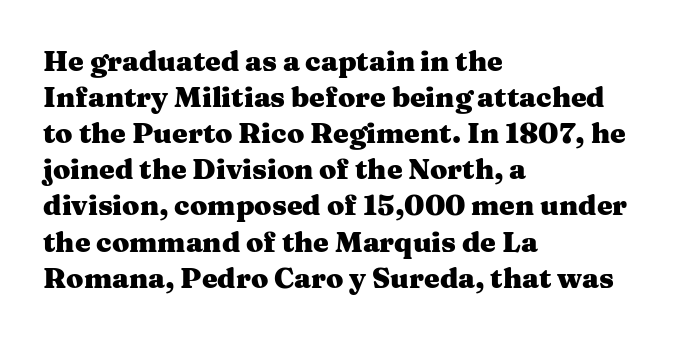
Is the letter spacing exaggerated? No — it looks like the ordinary default. Serifs: yes, visible at the terminals of the letterforms. These lines are rendered in a variable-pitch font. Honestly, the row spacing looks completely unremarkable. This is the regular roman posture of the typeface.
